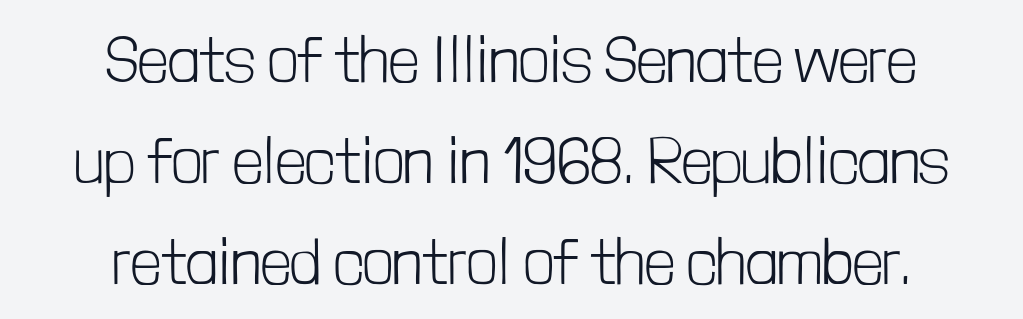
The image shows 66 px light, condensed sans-serif type, upright; set centered, normal line spacing (1.53x), normal letter spacing, not underlined; low stroke contrast and a medium x-height.
